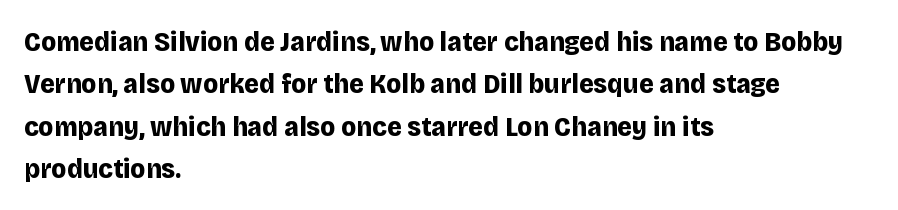
{"serif": "no", "italic": "no", "bold": "yes", "weight": "bold", "width": "normal", "stroke_contrast": "low", "x_height": "large", "monospaced": "no", "underline": "no", "align": "left", "line_spacing": "normal", "line_spacing_ratio": 1.51, "letter_spacing": "normal", "letter_spacing_em": 0.0, "glyph_px": 28}
